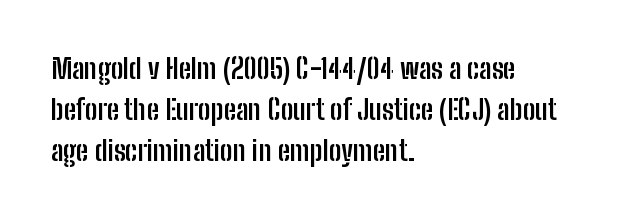
Line starts are locked; line ends wander. The letters are bold, with thick, heavy strokes. Standard letterfit; no display-style spreading of the glyphs. Do the characters align in a grid? No, the font is proportional. Serif or sans? Sans — the stroke terminals are bare. If you drew a line through each stem, it would be perfectly vertical.
